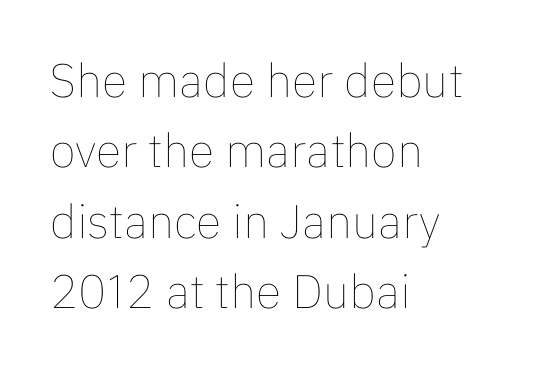
Q: Is the text bold? A: No.
Q: Is the text italic (slanted)? A: No, it is upright.
Q: Is the text underlined? A: No.
Q: How is the paragraph aligned? A: Left-aligned.
Q: Is the spacing between letters normal or unusually wide? A: Normal.
Q: Is the spacing between lines tight, normal or loose? A: Normal.
Q: Width (condensed, normal, or wide)? A: Normal.
Q: Stroke contrast? A: Low.
Q: x-height? A: Medium.
Q: Monospaced? A: No.
